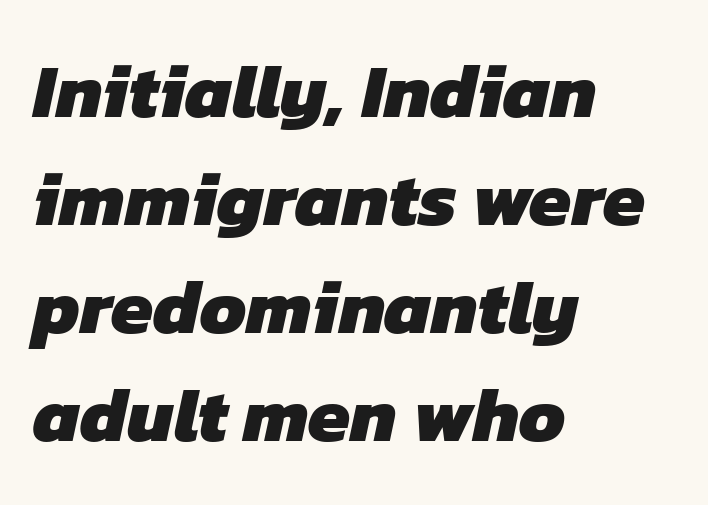
{"serif": "no", "bold": "yes", "weight": "heavy", "width": "normal", "stroke_contrast": "low", "x_height": "medium", "monospaced": "no", "underline": "no", "align": "left", "line_spacing": "normal", "line_spacing_ratio": 1.42, "letter_spacing": "normal", "letter_spacing_em": 0.0, "glyph_px": 76}
